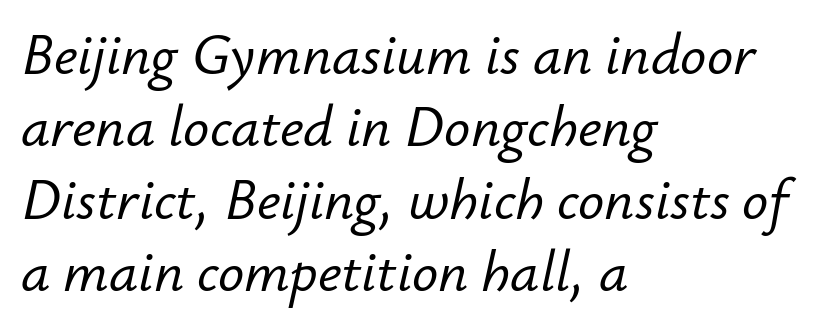
Caption: standard tracking, unaltered. Tall strokes in this sample are angled rather than plumb. You could not count columns in this text — the font is proportionally spaced. The foot of each line stays bare and open. Where is the straight margin? On the left.
